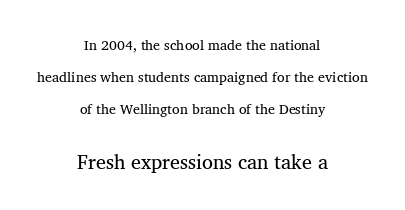
Letters rest on an invisible, unmarked baseline. Top chunk: small. Bottom chunk: large. Students, note that the glyphs here touch the page at normal intervals. A typesetter would mark this as roman, not italic. The paragraph has two soft edges and a firm central axis. Widely set lines give the paragraph a tall, airy silhouette.
